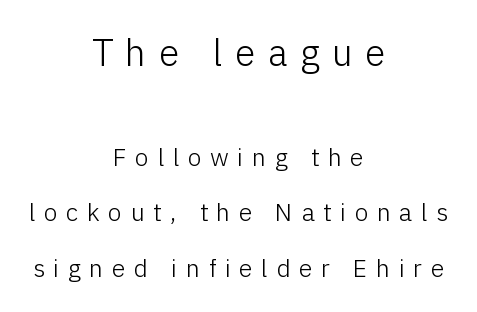
Q: Is the text bold? A: No.
Q: Is the text italic (slanted)? A: No, it is upright.
Q: Is the typeface a serif or a sans-serif typeface? A: Sans-serif.
Q: Is the text underlined? A: No.
Q: How is the paragraph aligned? A: Centered.
Q: Is the spacing between letters normal or unusually wide? A: Unusually wide.
Q: Is the spacing between lines tight, normal or loose? A: Loose.
Q: Which block of text is set in a larger size, the first (top) or the second (bottom)? A: The first (top) one.
Q: Width (condensed, normal, or wide)? A: Normal.
Q: Stroke contrast? A: Low.
Q: x-height? A: Medium.
Q: Monospaced? A: No.
